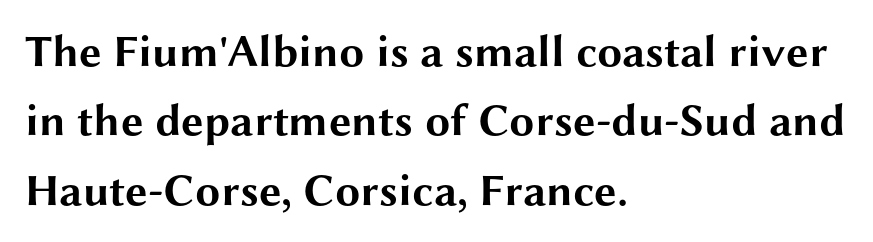
{"serif": "no", "italic": "no", "bold": "yes", "weight": "bold", "width": "wide", "stroke_contrast": "medium", "x_height": "medium", "monospaced": "no", "underline": "no", "align": "left", "line_spacing": "normal", "line_spacing_ratio": 1.54, "letter_spacing": "normal", "letter_spacing_em": 0.0, "glyph_px": 45}
